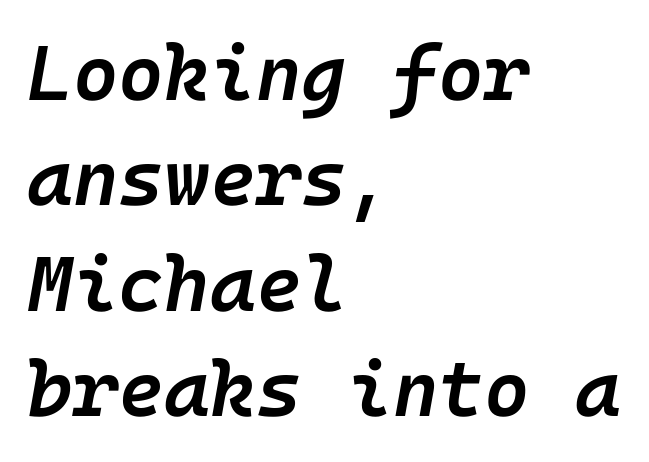
The image shows 78 px semibold type, italic (leaning right); set left-aligned, normal line spacing (1.35x), normal letter spacing, not underlined; low stroke contrast and a medium x-height.
